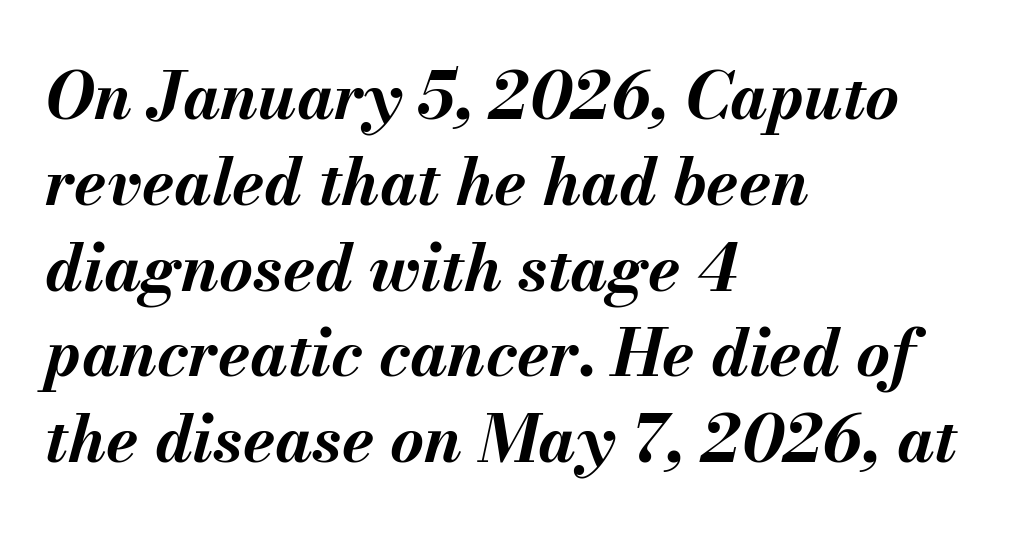
Looking at the ascenders, they clearly lean. Evenly set lines give the paragraph a standard silhouette. This rendering features lettering with no underline. These words are printed bold, with thick strokes throughout. Character widths vary here, with narrow letters taking less room than wide ones.
